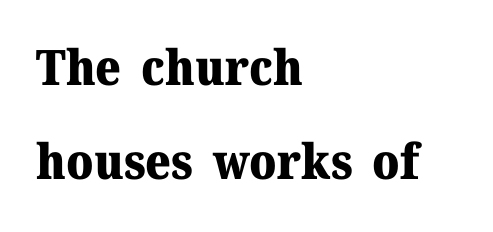
{"serif": "yes", "italic": "no", "bold": "yes", "weight": "heavy", "width": "normal", "stroke_contrast": "medium", "x_height": "medium", "monospaced": "no", "underline": "no", "align": "left", "line_spacing": "loose", "line_spacing_ratio": 1.92, "letter_spacing": "normal", "letter_spacing_em": 0.0, "glyph_px": 49}
